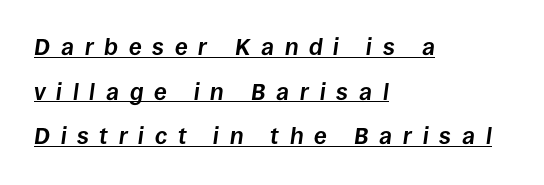
Q: Is the text bold? A: Yes.
Q: Is the text italic (slanted)? A: Yes, it leans right by about 8 degrees.
Q: Is the text underlined? A: Yes.
Q: How is the paragraph aligned? A: Left-aligned.
Q: Is the spacing between letters normal or unusually wide? A: Unusually wide.
Q: Is the spacing between lines tight, normal or loose? A: Loose.
